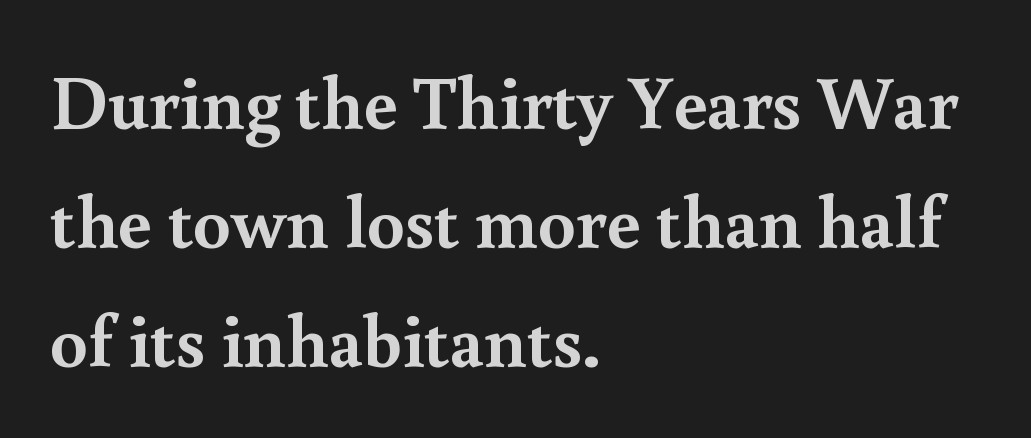
A typesetter would label this face a serif. The rendering uses natural spacing where letterforms have individual widths. Underlining? Definitely not there. The paragraph shown leans on its left margin. It's the straight-up-and-down kind of type. Line spacing here is normal.
